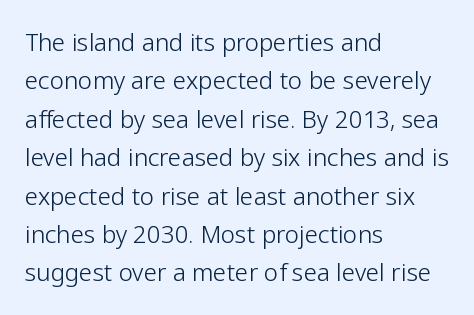
{"italic": "no", "bold": "no", "underline": "no", "align": "left", "line_spacing": "normal", "line_spacing_ratio": 1.6, "letter_spacing": "normal", "letter_spacing_em": 0.0, "glyph_px": 24}
